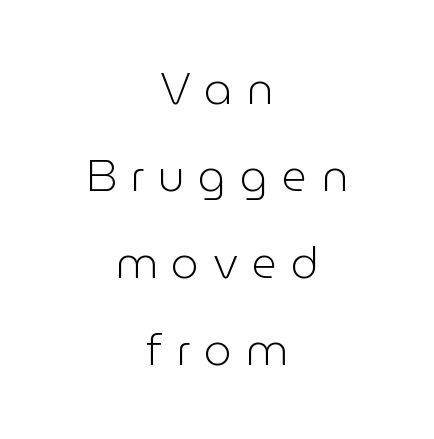
The rendering uses natural spacing where letterforms have individual widths. Where is the straight margin? There isn't one; the lines are centered. Clear beneath every line of the passage. Check where the strokes stop: nothing finishes them off — pure sans. Interline gaps are noticeably wide in this sample. Tracking value appears strongly positive — letters spread wide.
